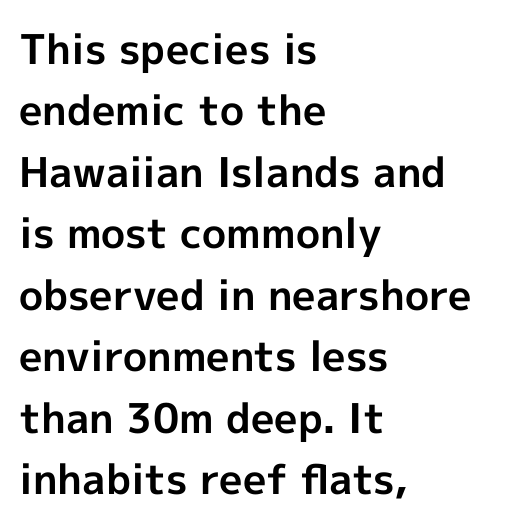
{"serif": "no", "italic": "no", "bold": "yes", "weight": "bold", "width": "normal", "x_height": "medium", "monospaced": "no", "underline": "no", "align": "left", "line_spacing": "normal", "line_spacing_ratio": 1.5, "letter_spacing": "normal", "letter_spacing_em": 0.0, "glyph_px": 41}
